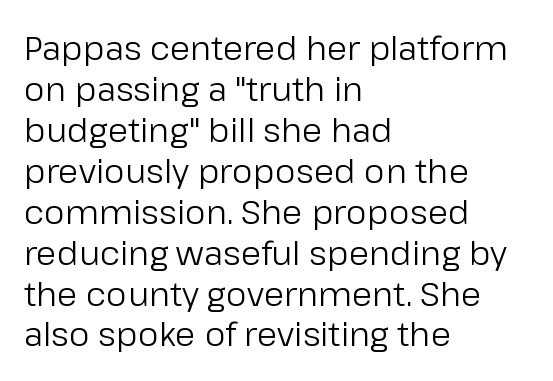
{"serif": "no", "italic": "no", "bold": "no", "weight": "regular", "width": "normal", "stroke_contrast": "low", "x_height": "medium", "monospaced": "no", "underline": "no", "align": "left", "line_spacing_ratio": 1.24, "letter_spacing": "normal", "letter_spacing_em": 0.0, "glyph_px": 33}
